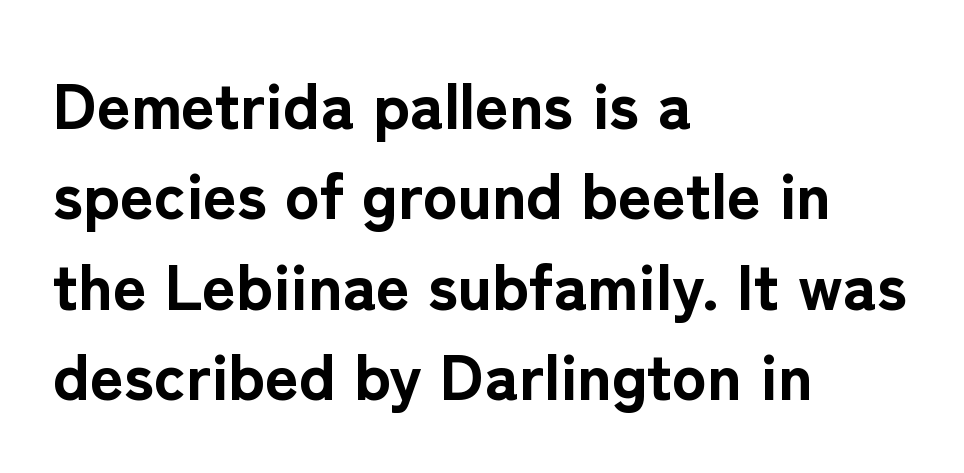
Typesetter's note: full bold, strokes at maximum text heaviness. The typeface chosen for these lines omits serifs. Descender tails drop into unmarked territory. Characters follow at the spacing the type designer built in.
